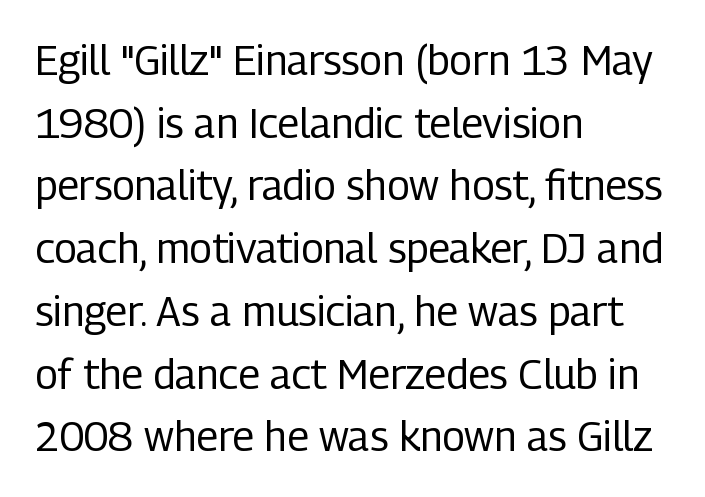
Q: Is the text bold? A: No.
Q: Is the text italic (slanted)? A: No, it is upright.
Q: Is the typeface a serif or a sans-serif typeface? A: Sans-serif.
Q: Is the text underlined? A: No.
Q: How is the paragraph aligned? A: Left-aligned.
Q: Is the spacing between letters normal or unusually wide? A: Normal.
Q: Is the spacing between lines tight, normal or loose? A: Normal.
Q: Width (condensed, normal, or wide)? A: Condensed.
Q: Stroke contrast? A: Low.
Q: x-height? A: Medium.
Q: Monospaced? A: No.
